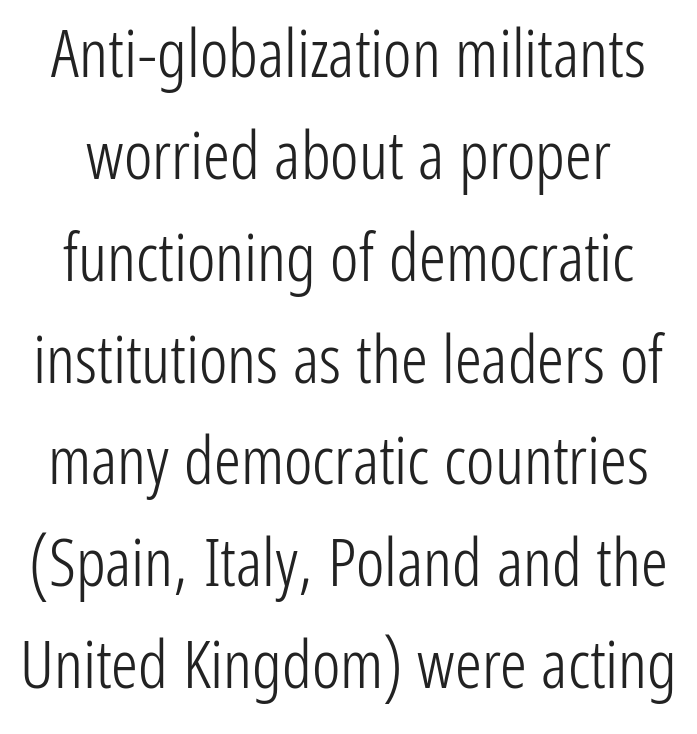
Q: Is the text bold? A: No.
Q: Is the text italic (slanted)? A: No, it is upright.
Q: Is the typeface a serif or a sans-serif typeface? A: Sans-serif.
Q: Is the text underlined? A: No.
Q: Is the spacing between letters normal or unusually wide? A: Normal.
Q: Is the spacing between lines tight, normal or loose? A: Normal.
Q: Width (condensed, normal, or wide)? A: Condensed.
Q: Stroke contrast? A: Low.
Q: x-height? A: Medium.
Q: Monospaced? A: No.
